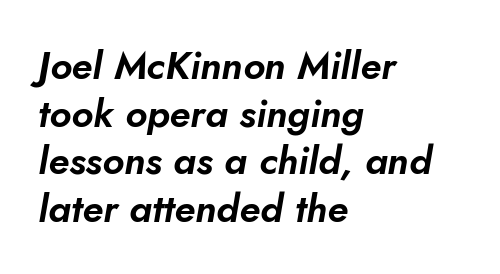
{"italic": "yes", "lean": "right", "slant_degrees": 10, "width": "normal", "stroke_contrast": "low", "x_height": "small", "monospaced": "no", "underline": "no", "align": "left", "line_spacing_ratio": 1.22, "letter_spacing": "normal", "letter_spacing_em": 0.0, "glyph_px": 39}
